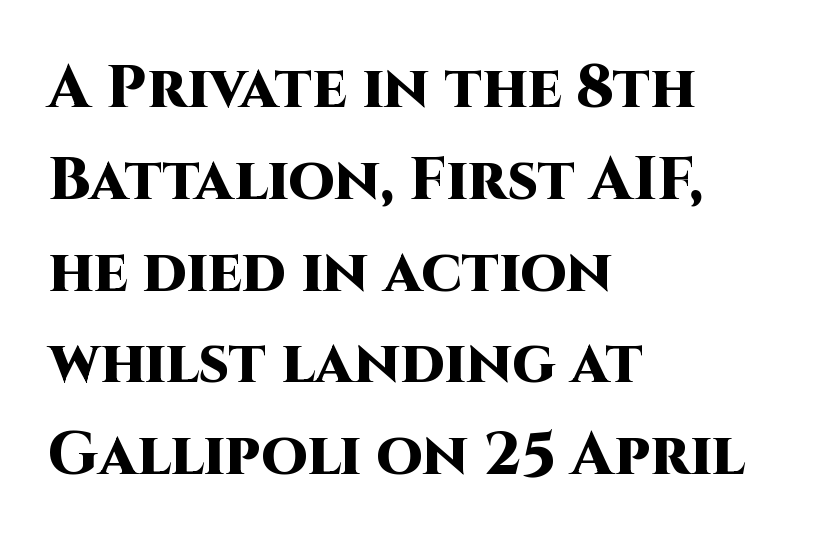
Serif or sans? Sans — the stroke terminals are bare. The passage shown has conventional tracking throughout. Has an underline been added? It has not. Rendered with straight, roman letterforms. The lines are quadded left.
